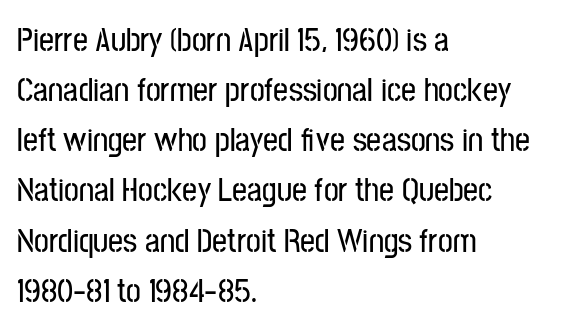
The designer went with a sans here, leaving each stem footless. The string is rendered with underlining switched off. The lines are quadded left. Looks like regular typesetting: each glyph gets only the width it needs. Honestly, the letter spacing is just normal — you wouldn't notice it.
